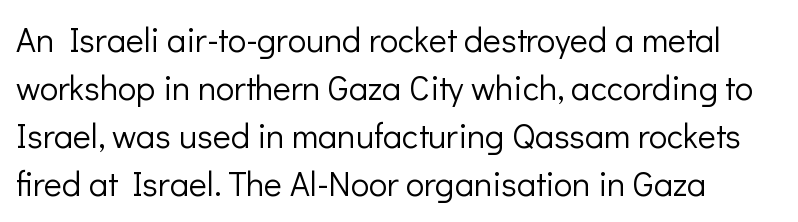
What kind of face is this? One without serifs — a sans. The cut favours lightness, reaching ordinary text weight at its darkest. You could not count columns in this text — the font is proportionally spaced. You can tell it's not italic because the verticals are truly vertical. Only glyphs here, with clear space below each row. The passage shown has conventional tracking throughout.
